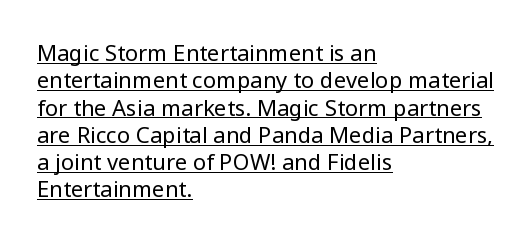
Q: Is the text bold? A: No.
Q: Is the text italic (slanted)? A: No, it is upright.
Q: Is the text underlined? A: Yes.
Q: How is the paragraph aligned? A: Left-aligned.
Q: Is the spacing between letters normal or unusually wide? A: Normal.
